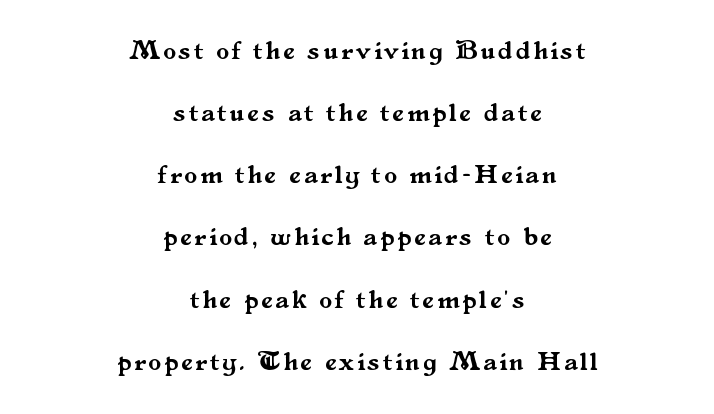
Does the copy run flush right? No — it is centered line by line. Descenders hang freely into open space. Reading down the column, the eye jumps a long way to each next line. The font's upright variant was chosen for this text.
